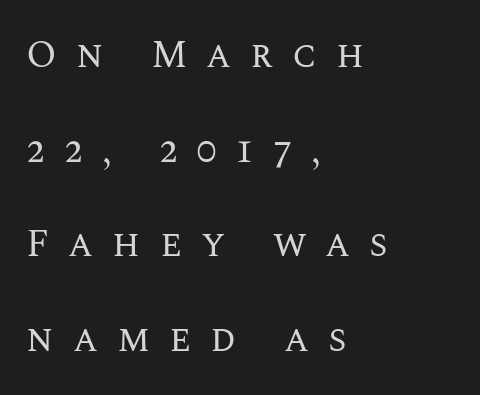
These lines are rendered in a variable-pitch font. Descenders hang freely into open space. The gaps between neighbouring characters are conspicuously large. Heaviness? Minimal to ordinary, like unemphasized prose. Horizontal alignment here is leftward, the default for most running prose. Unlike italic type, these characters show no tilt at all.
